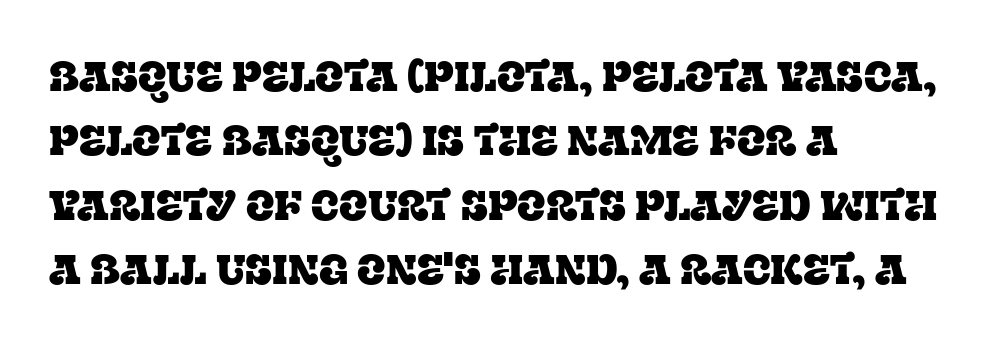
Q: Is the text italic (slanted)? A: No, it is upright.
Q: Is the typeface a serif or a sans-serif typeface? A: Serif.
Q: Is the text underlined? A: No.
Q: How is the paragraph aligned? A: Left-aligned.
Q: Is the spacing between letters normal or unusually wide? A: Normal.
Q: Is the spacing between lines tight, normal or loose? A: Normal.
Q: Width (condensed, normal, or wide)? A: Normal.
Q: Stroke contrast? A: Low.
Q: x-height? A: Large.
Q: Monospaced? A: No.
